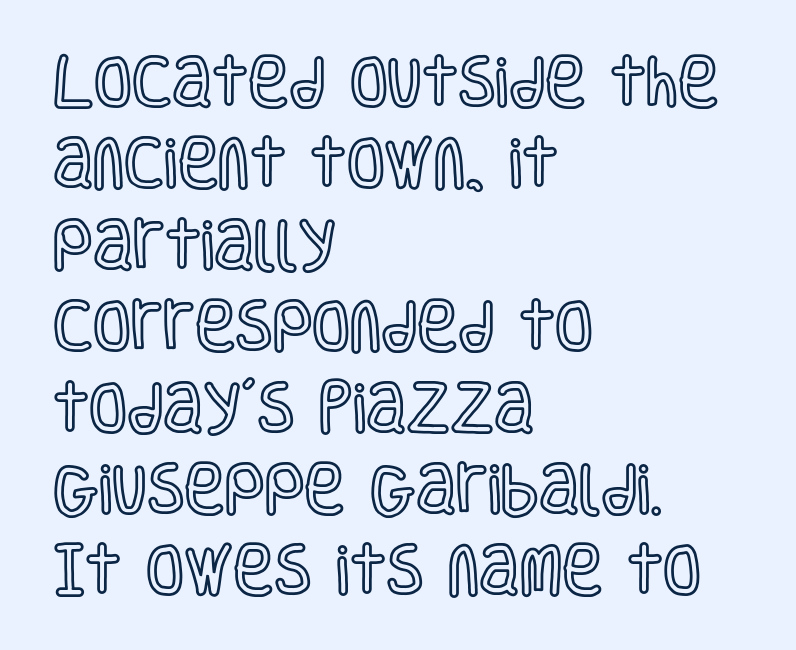
{"italic": "no", "width": "condensed", "x_height": "large", "monospaced": "no", "underline": "no", "align": "left", "line_spacing": "normal", "line_spacing_ratio": 1.48, "letter_spacing": "normal", "letter_spacing_em": 0.0, "glyph_px": 55}
